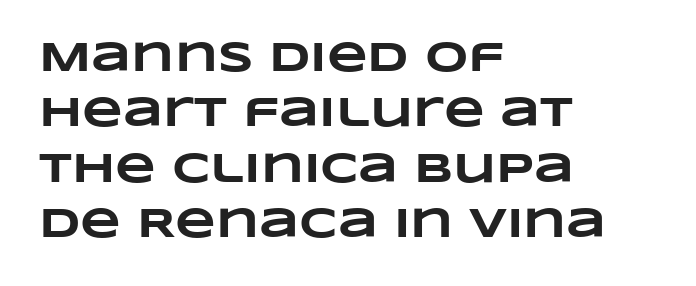
Q: Is the text bold? A: Yes.
Q: Is the text underlined? A: No.
Q: How is the paragraph aligned? A: Left-aligned.
Q: Is the spacing between letters normal or unusually wide? A: Normal.
Q: Is the spacing between lines tight, normal or loose? A: Normal.
Q: Width (condensed, normal, or wide)? A: Wide.
Q: Stroke contrast? A: Low.
Q: x-height? A: Large.
Q: Monospaced? A: No.
